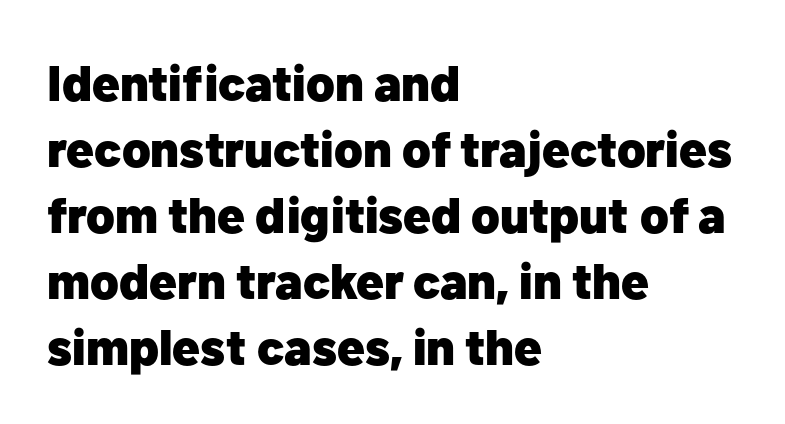
The image shows 50 px heavy sans-serif type, upright; set left-aligned, normal line spacing (1.32x), normal letter spacing, not underlined; low stroke contrast and a medium x-height.
